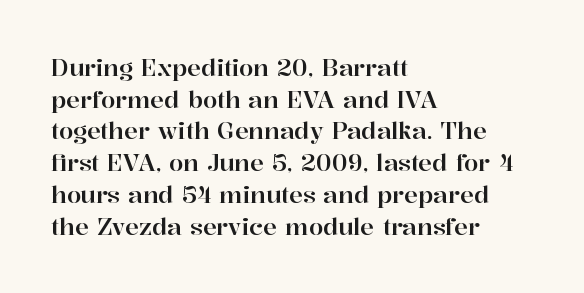
{"italic": "no", "underline": "no", "align": "left", "line_spacing": "normal", "line_spacing_ratio": 1.38, "letter_spacing": "normal", "letter_spacing_em": 0.0, "glyph_px": 23}
